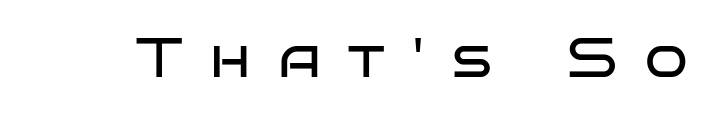
Do the characters align in a grid? No, the font is proportional. This rendering features lettering with no underline. The letters stand straight up with perfectly vertical stems. Does the type have serifs? No, each stem ends abruptly.
